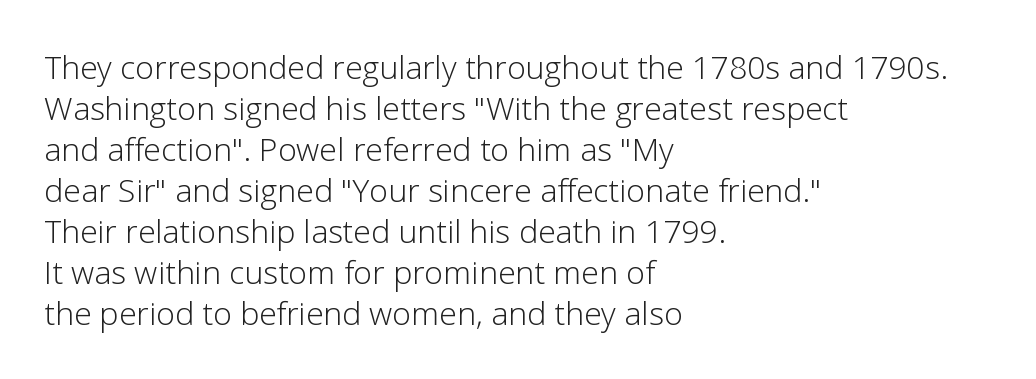
The cut favours lightness, reaching ordinary text weight at its darkest. How would I describe the line gaps? Plain and ordinary. Layout note: lines flush left. Unlike italic type, these characters show no tilt at all. The rendering uses natural spacing where letterforms have individual widths.
